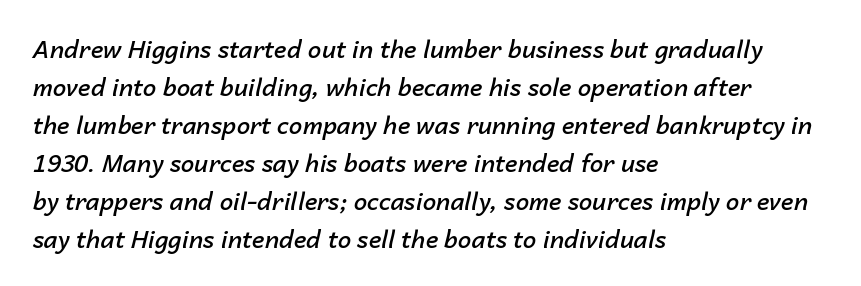
Q: Is the text bold? A: Semi-bold.
Q: Is the text italic (slanted)? A: Yes, it leans right by about 14 degrees.
Q: Is the text underlined? A: No.
Q: How is the paragraph aligned? A: Left-aligned.
Q: Is the spacing between letters normal or unusually wide? A: Normal.
Q: Is the spacing between lines tight, normal or loose? A: Normal.
